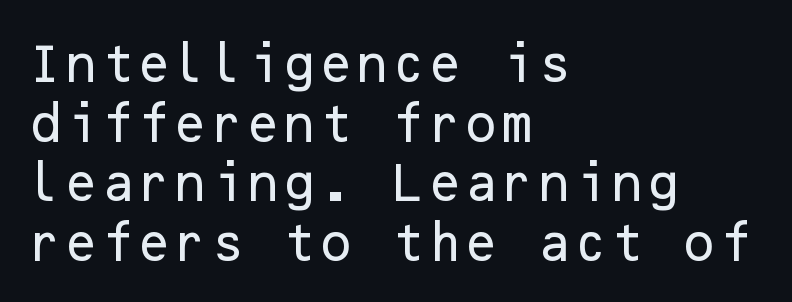
Stroke terminals: plain, sans-serif. The rendering uses a moderate line-height, typical for paragraphs. The lines in this sample share a left origin and differ only in where they stop. A clean baseline with only descenders dipping below it.
